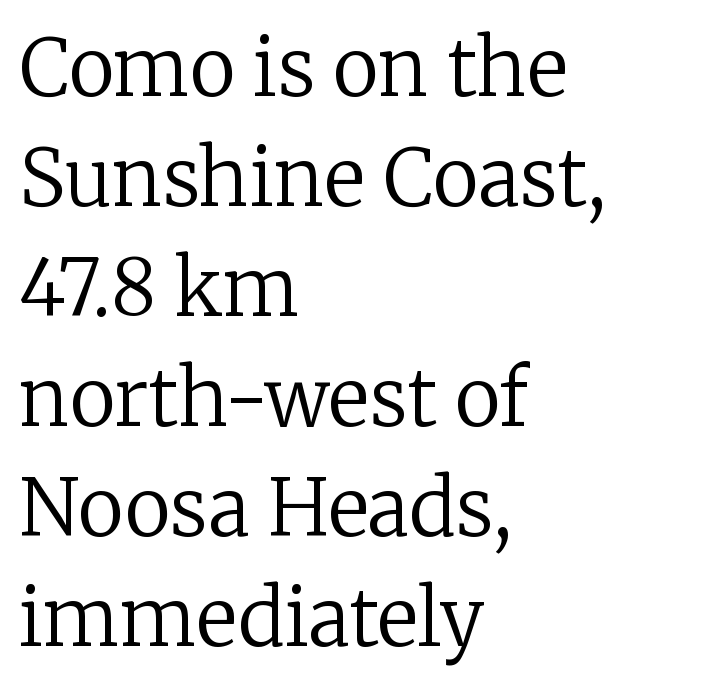
Q: Is the text bold? A: No.
Q: Is the text italic (slanted)? A: No, it is upright.
Q: Is the typeface a serif or a sans-serif typeface? A: Serif.
Q: Is the text underlined? A: No.
Q: How is the paragraph aligned? A: Left-aligned.
Q: Is the spacing between letters normal or unusually wide? A: Normal.
Q: Is the spacing between lines tight, normal or loose? A: Normal.
Q: Width (condensed, normal, or wide)? A: Normal.
Q: Stroke contrast? A: Low.
Q: x-height? A: Medium.
Q: Monospaced? A: No.
